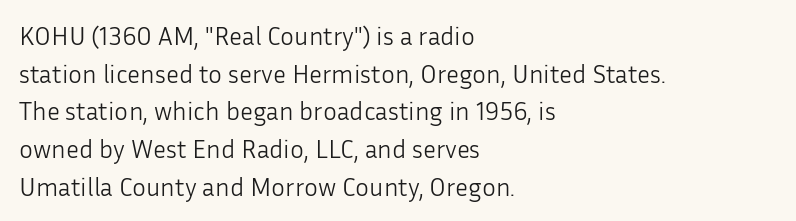
This sample is left-justified, so line endings fall wherever the words run out. Short note: letters normally spaced. These lines were composed using upright roman letters. Nothing heavy about these letters — not bold at all. The glyphs are unaccompanied by any horizontal stroke below them. Quick note: interline space is typical.
